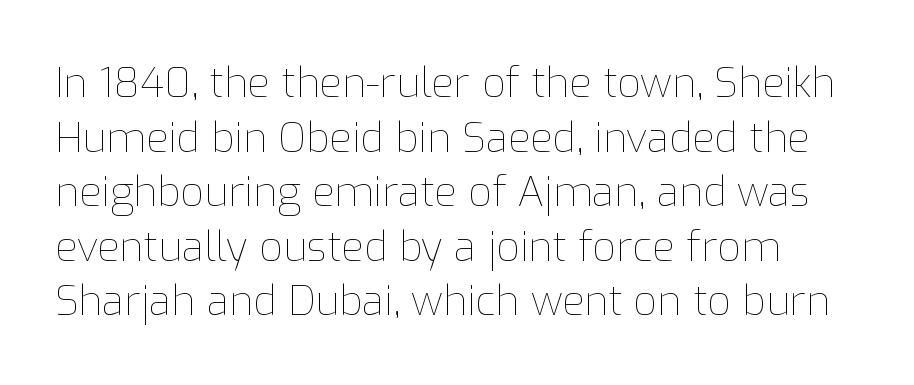
Q: Is the text bold? A: No.
Q: Is the text italic (slanted)? A: No, it is upright.
Q: Is the text underlined? A: No.
Q: Is the spacing between letters normal or unusually wide? A: Normal.
Q: Is the spacing between lines tight, normal or loose? A: Normal.
Q: Width (condensed, normal, or wide)? A: Normal.
Q: Stroke contrast? A: Low.
Q: x-height? A: Medium.
Q: Monospaced? A: No.
